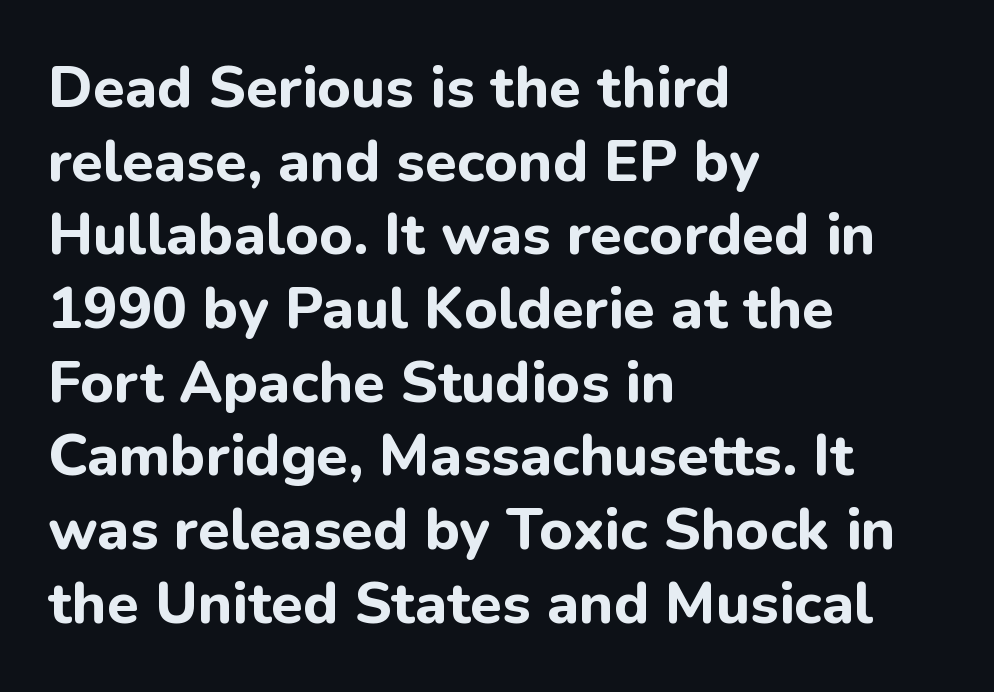
{"serif": "no", "italic": "no", "bold": "yes", "weight": "bold", "width": "normal", "stroke_contrast": "low", "x_height": "medium", "monospaced": "no", "underline": "no", "align": "left", "line_spacing": "normal", "line_spacing_ratio": 1.27, "letter_spacing": "normal", "letter_spacing_em": 0.0, "glyph_px": 58}
